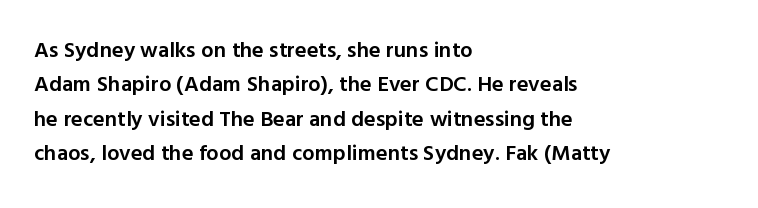
The image shows 22 px text type, upright; set left-aligned, normal line spacing (1.56x), normal letter spacing, not underlined.
